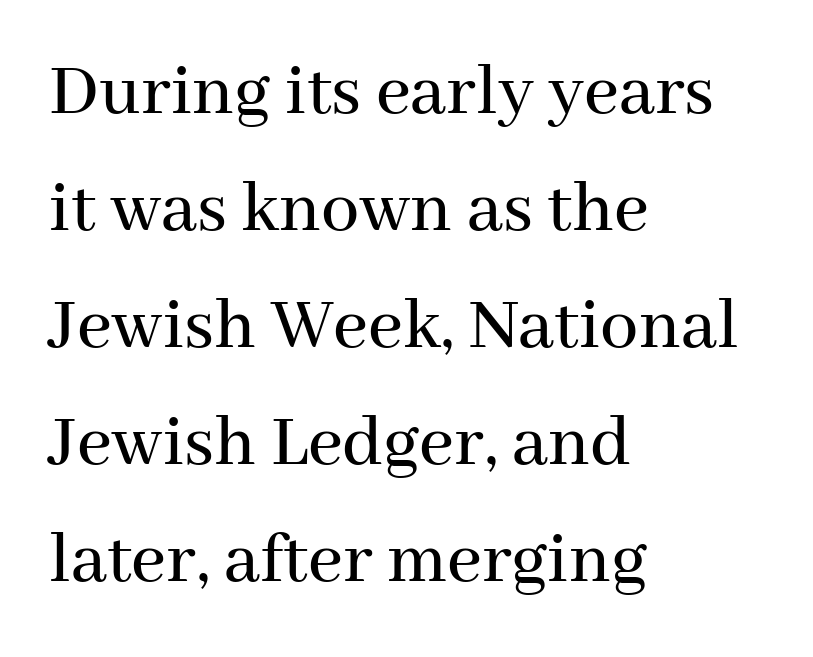
Q: Is the text italic (slanted)? A: No, it is upright.
Q: Is the typeface a serif or a sans-serif typeface? A: Serif.
Q: Is the text underlined? A: No.
Q: How is the paragraph aligned? A: Left-aligned.
Q: Is the spacing between letters normal or unusually wide? A: Normal.
Q: Is the spacing between lines tight, normal or loose? A: Normal.
Q: Width (condensed, normal, or wide)? A: Normal.
Q: Stroke contrast? A: Medium.
Q: x-height? A: Medium.
Q: Monospaced? A: No.
